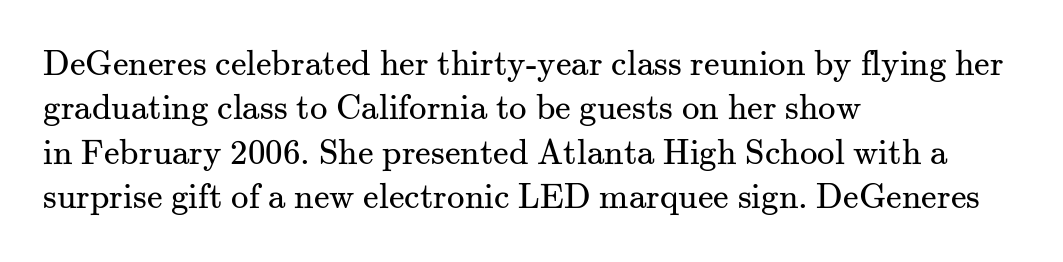
The rendering uses natural spacing where letterforms have individual widths. Successive baselines arrive at the customary interval. The text was rendered using a seriffed face with decorative stroke endings. These lines keep a tight, regular rhythm from letter to letter. The area under the type is left untouched.
